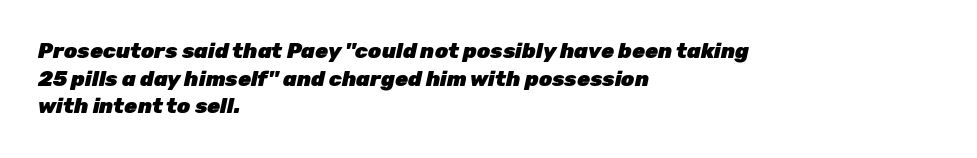
The image shows 21 px bold type, italic (leaning right); set left-aligned, normal line spacing (1.31x), normal letter spacing, not underlined.
